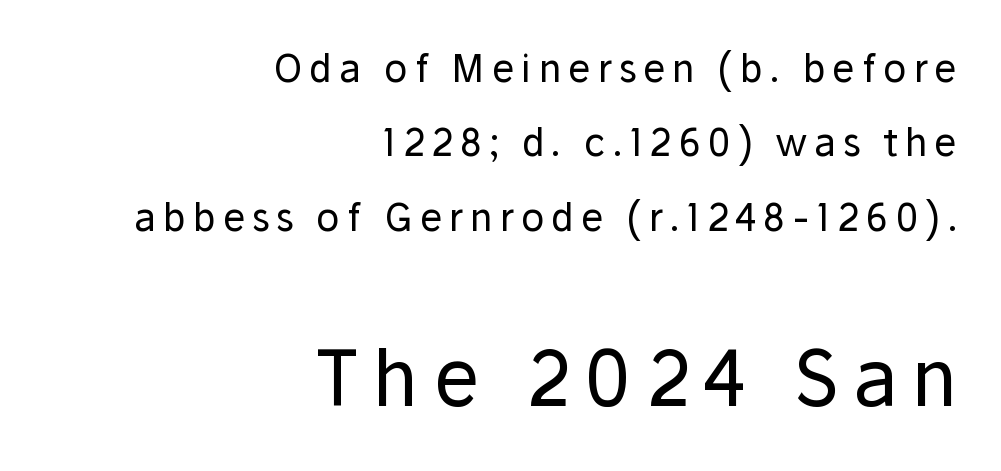
The image shows 77 px regular-weight sans-serif type, upright; set right-aligned, loose line spacing (1.96x), not underlined; the second (bottom) block is 2.03x larger; low stroke contrast and a medium x-height.
